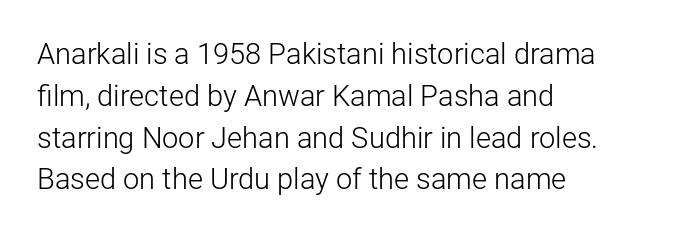
{"serif": "no", "italic": "no", "bold": "no", "weight": "light", "width": "normal", "stroke_contrast": "low", "x_height": "medium", "monospaced": "no", "underline": "no", "align": "left", "line_spacing": "normal", "line_spacing_ratio": 1.44, "letter_spacing": "normal", "letter_spacing_em": 0.0, "glyph_px": 29}
